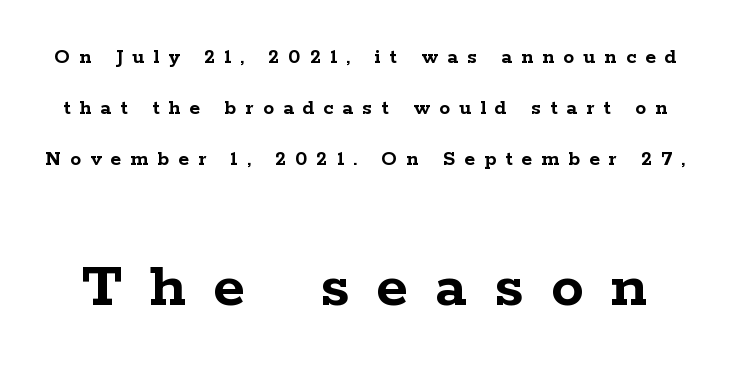
{"serif": "yes", "italic": "no", "bold": "yes", "weight": "semibold", "width": "wide", "stroke_contrast": "low", "x_height": "medium", "monospaced": "no", "underline": "no", "line_spacing": "loose", "line_spacing_ratio": 2.32, "letter_spacing": "wide", "letter_spacing_em": 0.41, "larger_block": "second", "size_ratio": 3.0, "glyph_px": 66}
